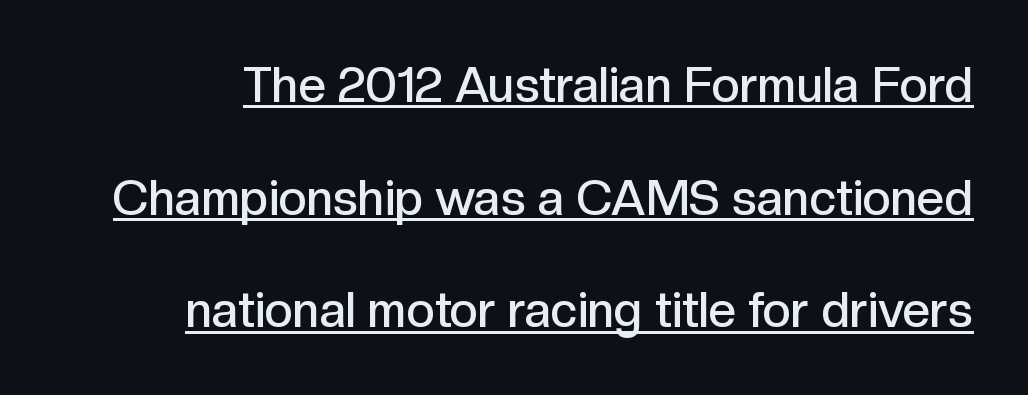
{"serif": "no", "italic": "no", "bold": "semi", "weight": "semibold", "width": "normal", "x_height": "medium", "monospaced": "no", "underline": "yes", "line_spacing": "loose", "line_spacing_ratio": 2.3, "letter_spacing": "normal", "letter_spacing_em": 0.0, "glyph_px": 49}
